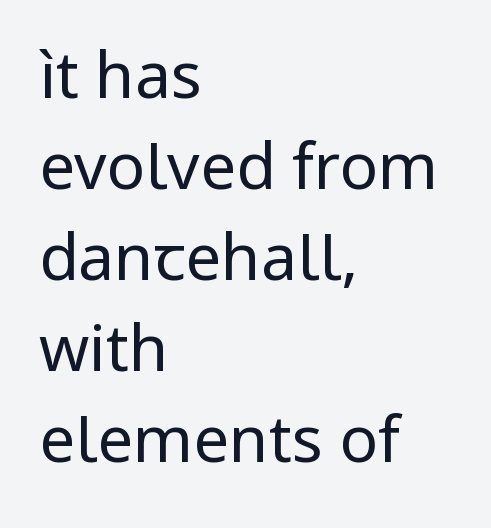
The rendering keeps characters at their native spacing. Whoever set this chose a conventional vertical rhythm. A typesetter would call this proportional, since set widths differ per character. The letterforms sit at book weight or below. The characters display no serif detailing; their extremities are plain. Italic: no, the glyphs are upright roman.
